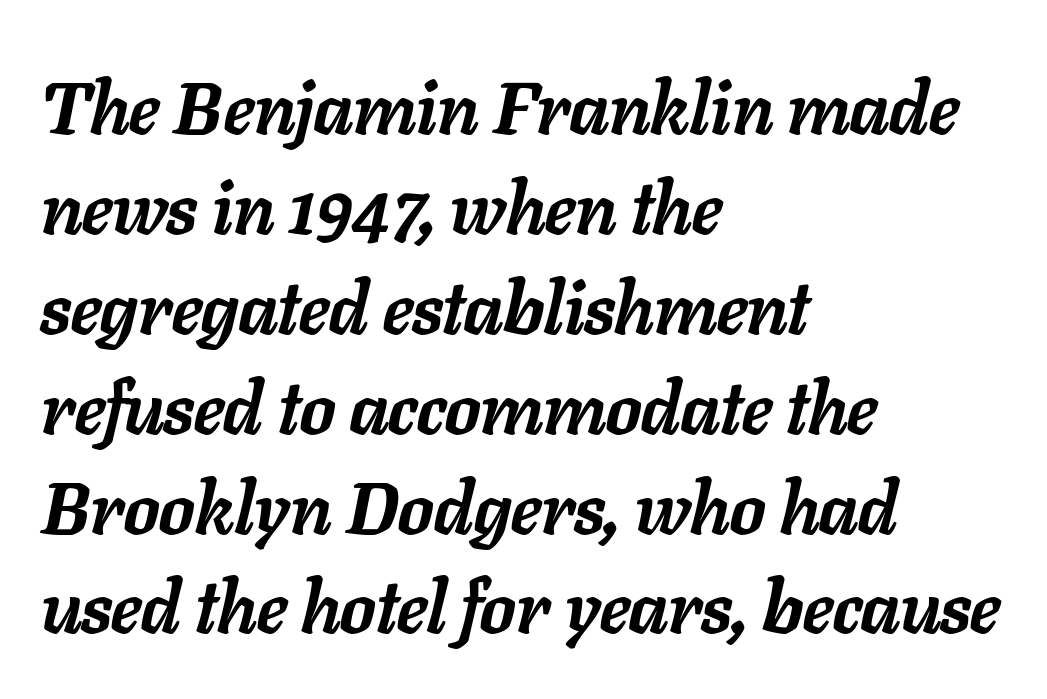
The strokes are fattened all the way to bold. You can tell it's italic because the verticals aren't actually vertical. Unmarked baselines from the first word to the last. Look at the tracking — it's just the regular setting, nothing added. Baseline-to-baseline distance is the conventional proportion of letter height. Every row of glyphs begins at an identical x-position on the left.
